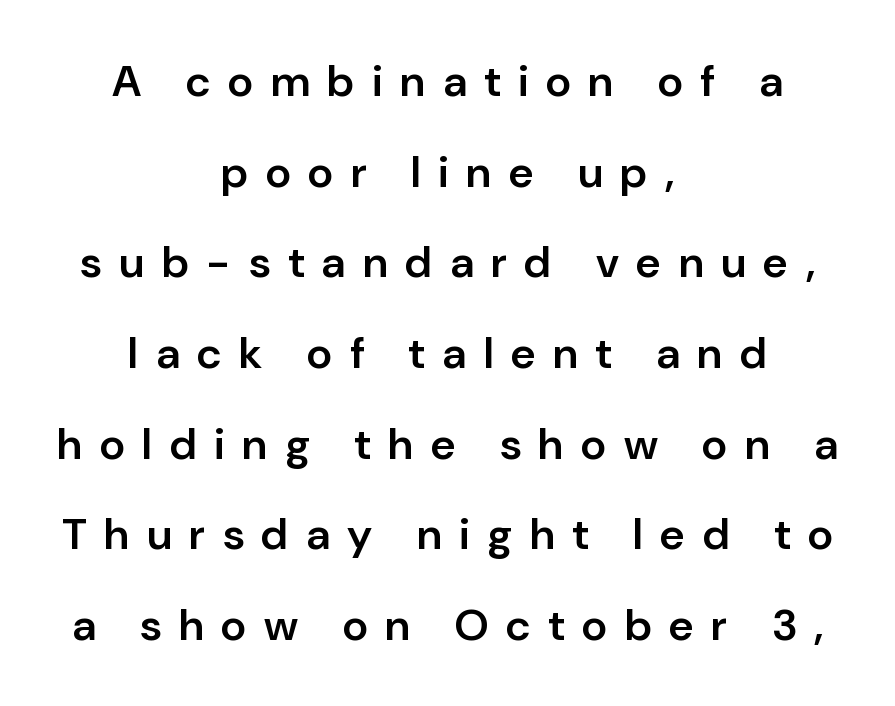
{"serif": "no", "italic": "no", "bold": "semi", "weight": "semibold", "width": "normal", "stroke_contrast": "low", "x_height": "medium", "monospaced": "no", "underline": "no", "align": "center", "line_spacing": "loose", "line_spacing_ratio": 2.06, "letter_spacing": "wide", "letter_spacing_em": 0.4, "glyph_px": 44}
